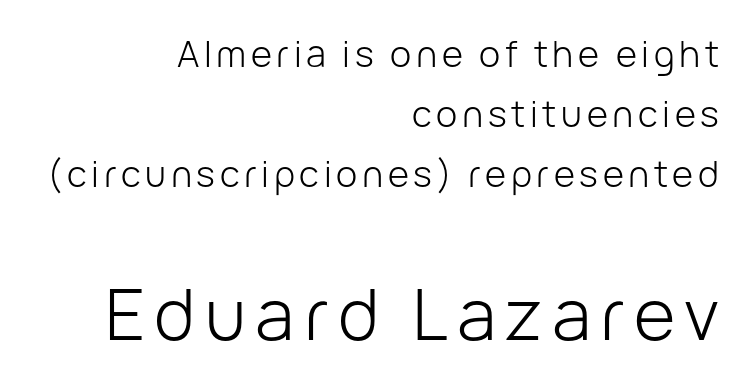
The image shows 71 px light sans-serif type, upright; set right-aligned, normal line spacing (1.66x), not underlined; the second (bottom) block is 1.97x larger; low stroke contrast and a medium x-height.
